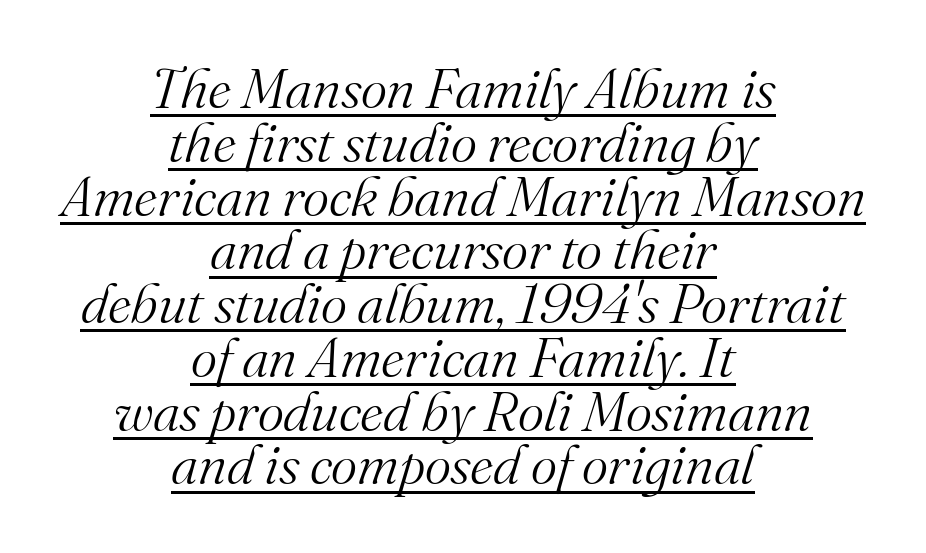
Q: Is the text bold? A: No.
Q: Is the text italic (slanted)? A: Yes, it leans right by about 16 degrees.
Q: Is the typeface a serif or a sans-serif typeface? A: Serif.
Q: Is the text underlined? A: Yes.
Q: How is the paragraph aligned? A: Centered.
Q: Is the spacing between letters normal or unusually wide? A: Normal.
Q: Is the spacing between lines tight, normal or loose? A: Tight.
Q: Width (condensed, normal, or wide)? A: Normal.
Q: Stroke contrast? A: Medium.
Q: x-height? A: Small.
Q: Monospaced? A: No.
